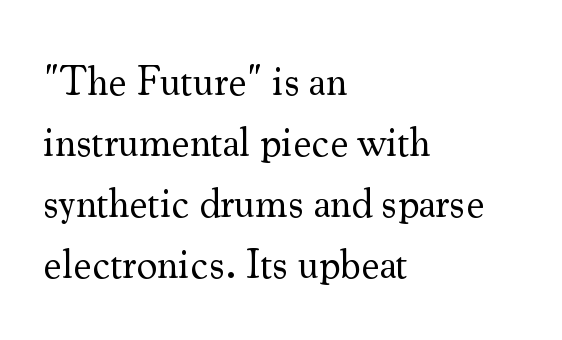
Q: Is the text bold? A: No.
Q: Is the text italic (slanted)? A: No, it is upright.
Q: Is the typeface a serif or a sans-serif typeface? A: Serif.
Q: Is the text underlined? A: No.
Q: How is the paragraph aligned? A: Left-aligned.
Q: Is the spacing between letters normal or unusually wide? A: Normal.
Q: Is the spacing between lines tight, normal or loose? A: Normal.
Q: Width (condensed, normal, or wide)? A: Normal.
Q: Stroke contrast? A: Medium.
Q: x-height? A: Small.
Q: Monospaced? A: No.
